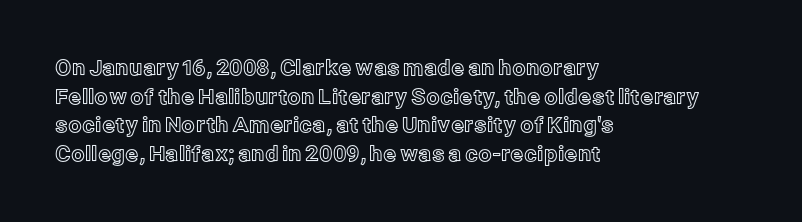
Q: Is the text italic (slanted)? A: No, it is upright.
Q: Is the text underlined? A: No.
Q: How is the paragraph aligned? A: Left-aligned.
Q: Is the spacing between letters normal or unusually wide? A: Normal.
Q: Is the spacing between lines tight, normal or loose? A: Normal.
